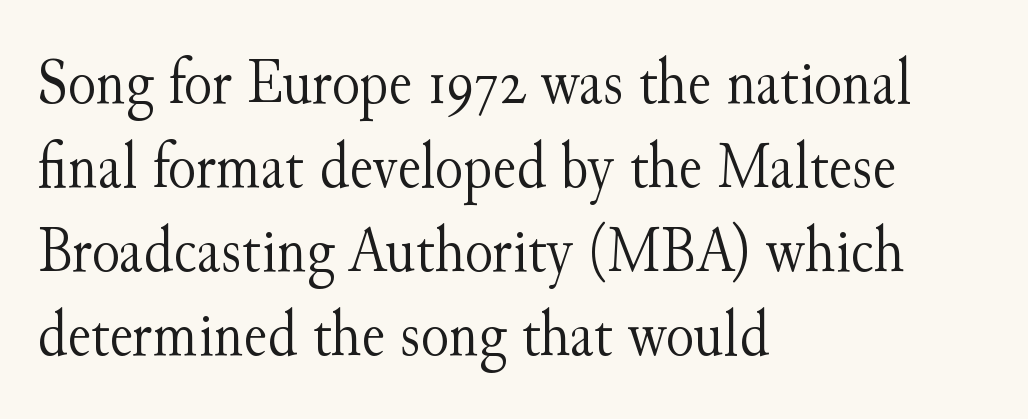
{"serif": "yes", "italic": "no", "bold": "no", "weight": "light", "width": "normal", "stroke_contrast": "medium", "x_height": "small", "monospaced": "no", "underline": "no", "align": "left", "line_spacing": "normal", "line_spacing_ratio": 1.29, "letter_spacing": "normal", "letter_spacing_em": 0.0, "glyph_px": 65}
